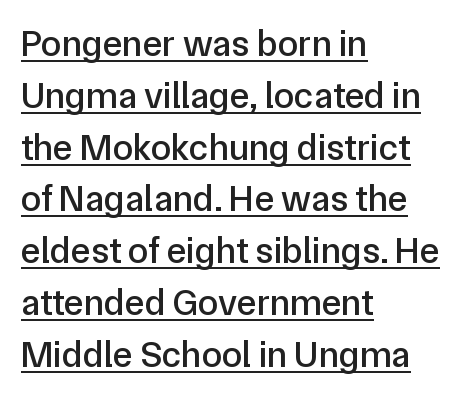
Varying glyph widths throughout — classic text-font behaviour. The tracking reads as untouched default to a designer's eye. The lines sit at an ordinary, default distance from one another. The typesetter has applied underlining to the passage shown. The lines are quadded left. Examine the stroke ends and you'll find no serifs.
